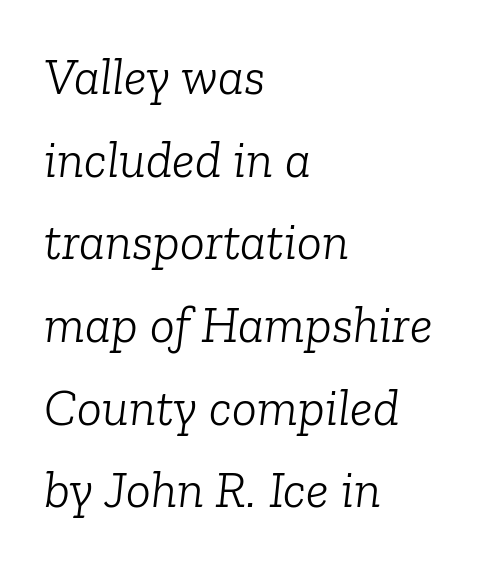
The image shows 52 px light serif type, italic (leaning right); set left-aligned, normal line spacing (1.59x), normal letter spacing, not underlined; low stroke contrast and a medium x-height.
